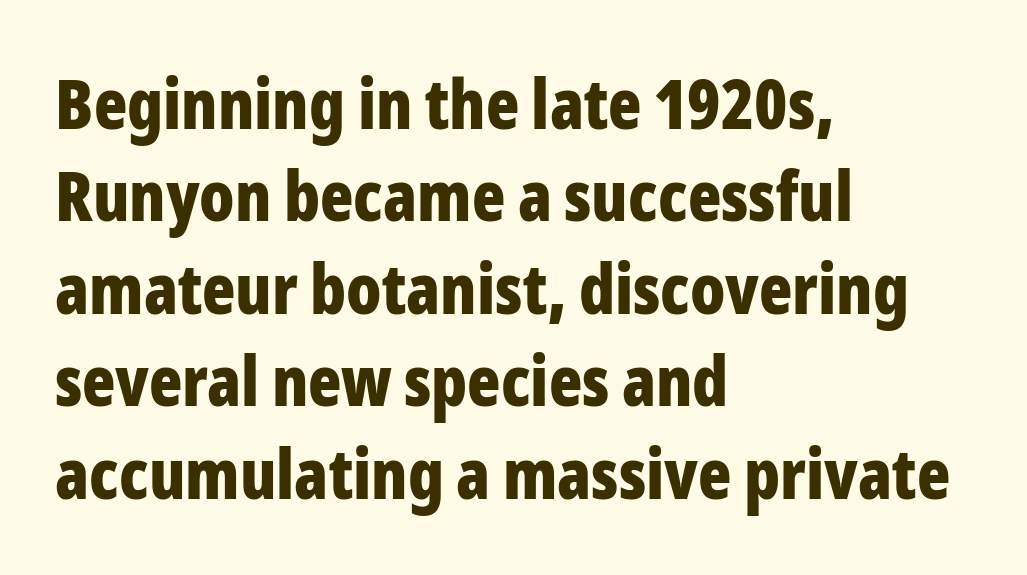
The space directly below the letters is spotless. The horizontal fit of the characters is conventional and even. Layout note: lines flush left. Note the varied advance widths — an 'i' is clearly narrower than an 'm'.
